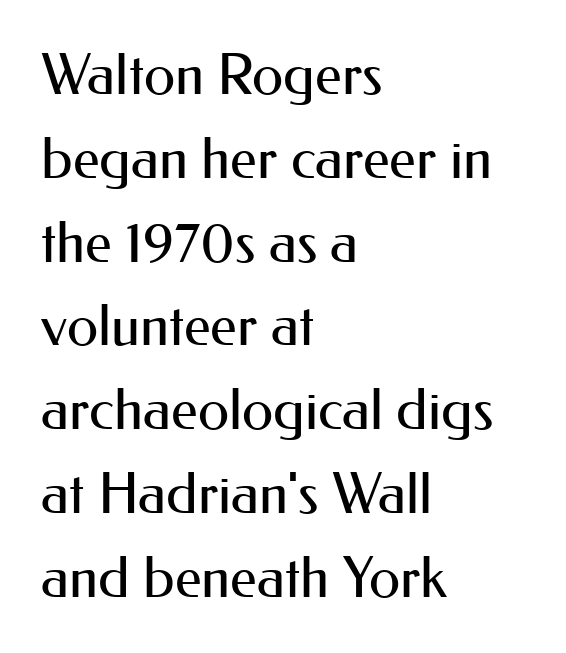
The image shows 57 px regular-weight sans-serif type, upright; set left-aligned, normal line spacing (1.47x), normal letter spacing, not underlined; medium stroke contrast and a small x-height.
